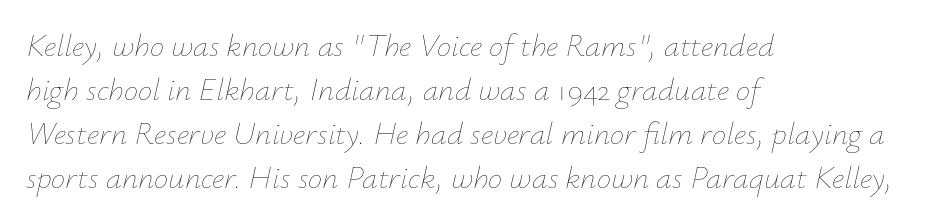
{"italic": "yes", "lean": "right", "slant_degrees": 12, "bold": "no", "weight": "thin", "width": "normal", "stroke_contrast": "low", "x_height": "small", "monospaced": "no", "underline": "no", "align": "left", "line_spacing": "normal", "line_spacing_ratio": 1.37, "letter_spacing": "normal", "letter_spacing_em": 0.0, "glyph_px": 32}
